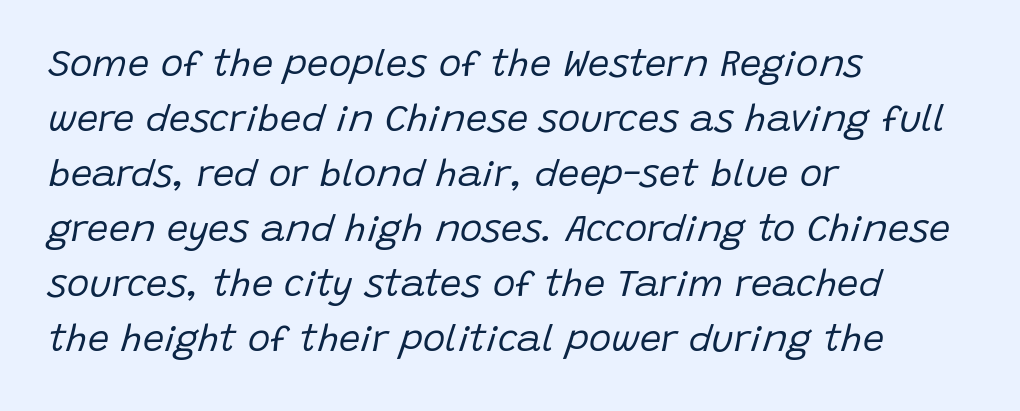
Notice how the passage keeps a crisp vertical edge on the left only. These lines are rendered in a variable-pitch font. Plain, unruled lines of type. Nothing unusual about the tracking: characters are spaced as the font intends. Does the lettering tilt? It does — this is italic. Is the stroke heavy? The answer is a plain regular-or-lighter.
